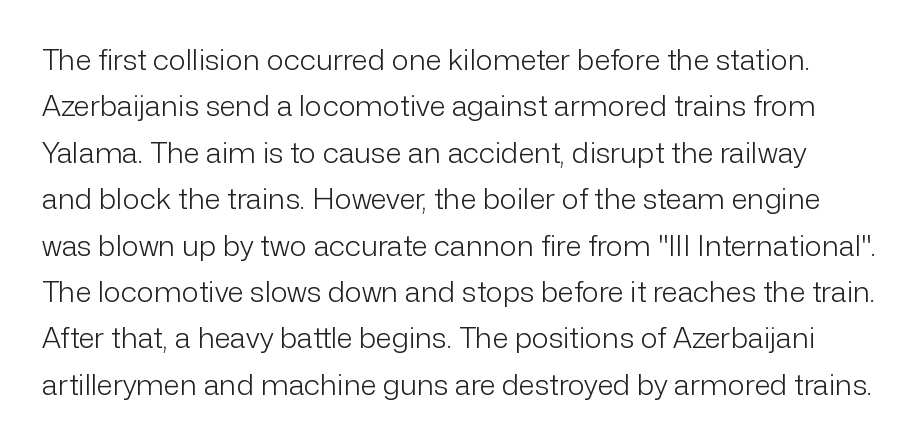
Q: Is the text bold? A: No.
Q: Is the text italic (slanted)? A: No, it is upright.
Q: Is the typeface a serif or a sans-serif typeface? A: Sans-serif.
Q: Is the text underlined? A: No.
Q: Is the spacing between letters normal or unusually wide? A: Normal.
Q: Is the spacing between lines tight, normal or loose? A: Normal.
Q: Width (condensed, normal, or wide)? A: Normal.
Q: Stroke contrast? A: Low.
Q: x-height? A: Medium.
Q: Monospaced? A: No.
